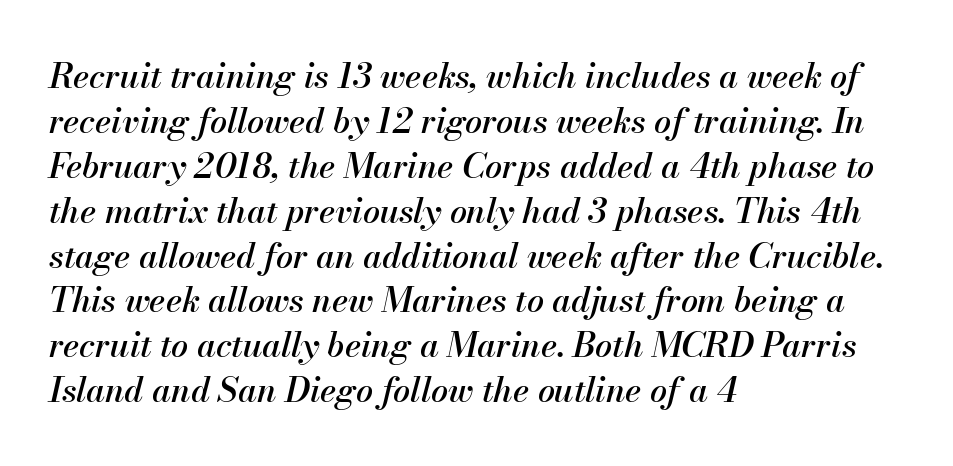
Q: Is the text italic (slanted)? A: Yes, it leans right by about 13 degrees.
Q: Is the text underlined? A: No.
Q: How is the paragraph aligned? A: Left-aligned.
Q: Is the spacing between letters normal or unusually wide? A: Normal.
Q: Is the spacing between lines tight, normal or loose? A: Normal.
Q: Width (condensed, normal, or wide)? A: Normal.
Q: Stroke contrast? A: Medium.
Q: x-height? A: Small.
Q: Monospaced? A: No.
